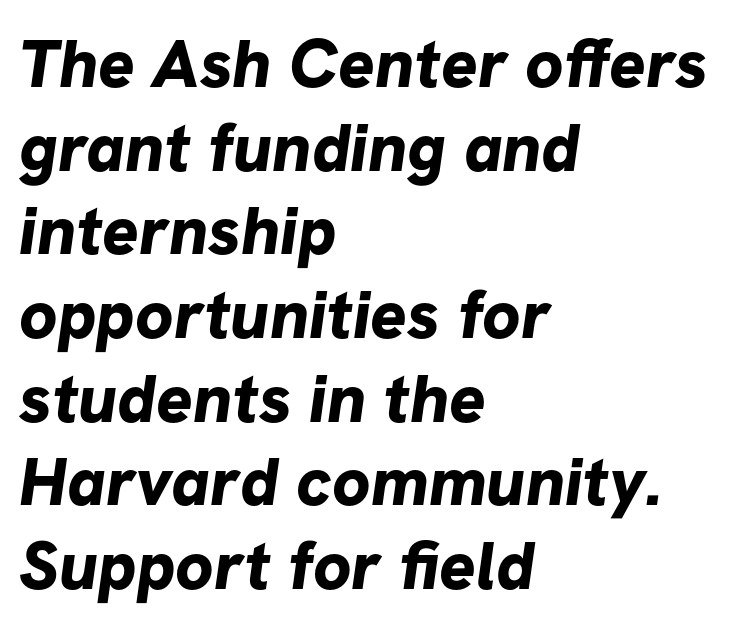
{"serif": "no", "bold": "yes", "weight": "bold", "width": "normal", "stroke_contrast": "low", "x_height": "medium", "monospaced": "no", "underline": "no", "align": "left", "line_spacing_ratio": 1.23, "letter_spacing": "normal", "letter_spacing_em": 0.0, "glyph_px": 68}
